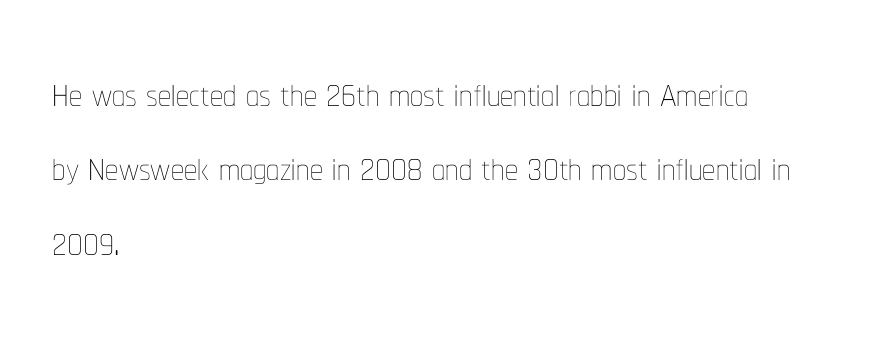
The font is comparable to plain body text, perhaps lighter. A typesetter would call this proportional, since set widths differ per character. The ragged edge is on the right, which tells us the setting is flush left. Is there any slant? The stems are plumb. The rendering uses a moderate line-height, typical for paragraphs.
